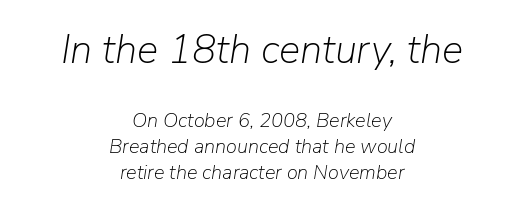
The image shows 40 px light type, italic (leaning right); set centered, normal line spacing (1.3x), normal letter spacing, not underlined; the first (top) block is 2.0x larger; low stroke contrast and a medium x-height.
